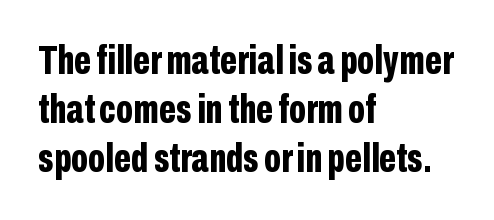
{"serif": "no", "italic": "no", "bold": "yes", "weight": "bold", "width": "condensed", "stroke_contrast": "low", "x_height": "medium", "monospaced": "no", "underline": "no", "align": "left", "line_spacing_ratio": 1.2, "letter_spacing": "normal", "letter_spacing_em": 0.0, "glyph_px": 41}
